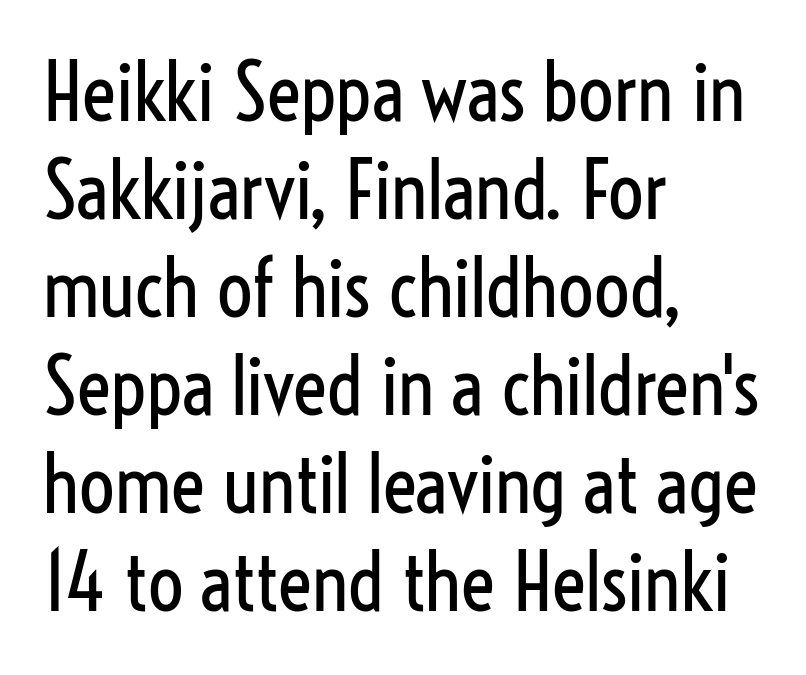
Q: Is the text bold? A: No.
Q: Is the text italic (slanted)? A: No, it is upright.
Q: Is the typeface a serif or a sans-serif typeface? A: Sans-serif.
Q: Is the text underlined? A: No.
Q: How is the paragraph aligned? A: Left-aligned.
Q: Is the spacing between letters normal or unusually wide? A: Normal.
Q: Width (condensed, normal, or wide)? A: Condensed.
Q: Stroke contrast? A: Low.
Q: x-height? A: Medium.
Q: Monospaced? A: No.
